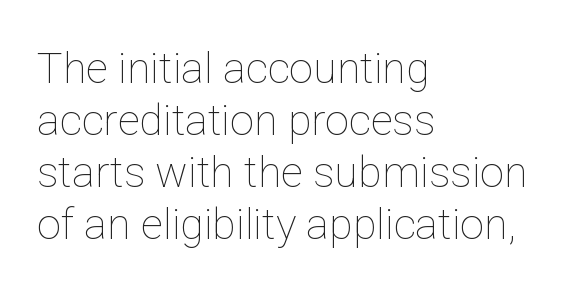
Q: Is the text bold? A: No.
Q: Is the text italic (slanted)? A: No, it is upright.
Q: Is the text underlined? A: No.
Q: How is the paragraph aligned? A: Left-aligned.
Q: Is the spacing between letters normal or unusually wide? A: Normal.
Q: Width (condensed, normal, or wide)? A: Normal.
Q: Stroke contrast? A: Low.
Q: x-height? A: Medium.
Q: Monospaced? A: No.
